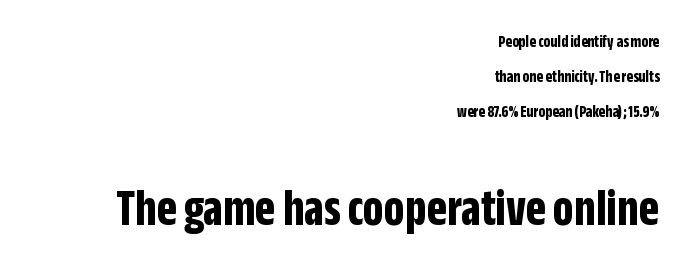
The image shows 52 px bold, condensed sans-serif type, upright; set right-aligned, loose line spacing (2.07x), normal letter spacing, not underlined; the second (bottom) block is 3.06x larger; low stroke contrast and a large x-height.
